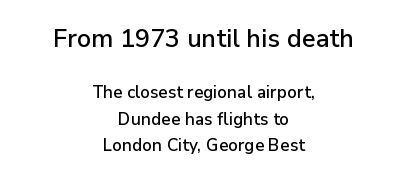
Ordinary non-slanted type is in use. Bigger letters appear in the top chunk; the bottom chunk is reduced. Students, note that the glyphs here touch the page at normal intervals. The space between consecutive lines is moderate.
